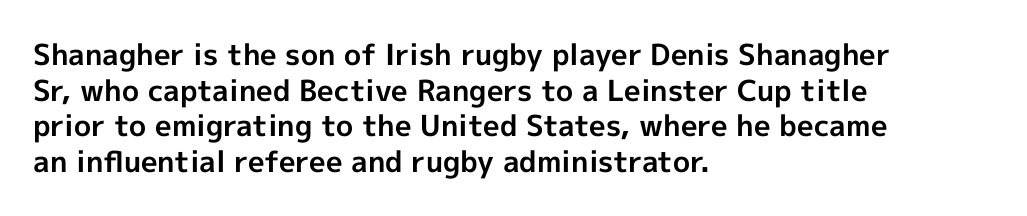
Q: Is the text bold? A: Yes.
Q: Is the text italic (slanted)? A: No, it is upright.
Q: Is the typeface a serif or a sans-serif typeface? A: Sans-serif.
Q: Is the text underlined? A: No.
Q: How is the paragraph aligned? A: Left-aligned.
Q: Is the spacing between letters normal or unusually wide? A: Normal.
Q: Width (condensed, normal, or wide)? A: Normal.
Q: x-height? A: Medium.
Q: Monospaced? A: No.
